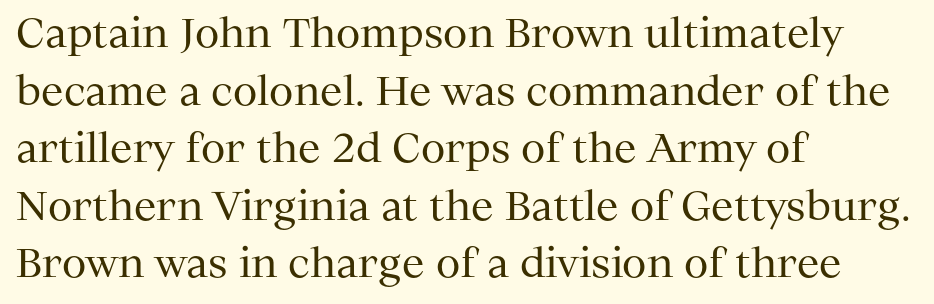
Q: Is the text bold? A: No.
Q: Is the text italic (slanted)? A: No, it is upright.
Q: Is the typeface a serif or a sans-serif typeface? A: Serif.
Q: Is the text underlined? A: No.
Q: How is the paragraph aligned? A: Left-aligned.
Q: Is the spacing between letters normal or unusually wide? A: Normal.
Q: Is the spacing between lines tight, normal or loose? A: Normal.
Q: Width (condensed, normal, or wide)? A: Normal.
Q: Stroke contrast? A: Medium.
Q: x-height? A: Medium.
Q: Monospaced? A: No.
